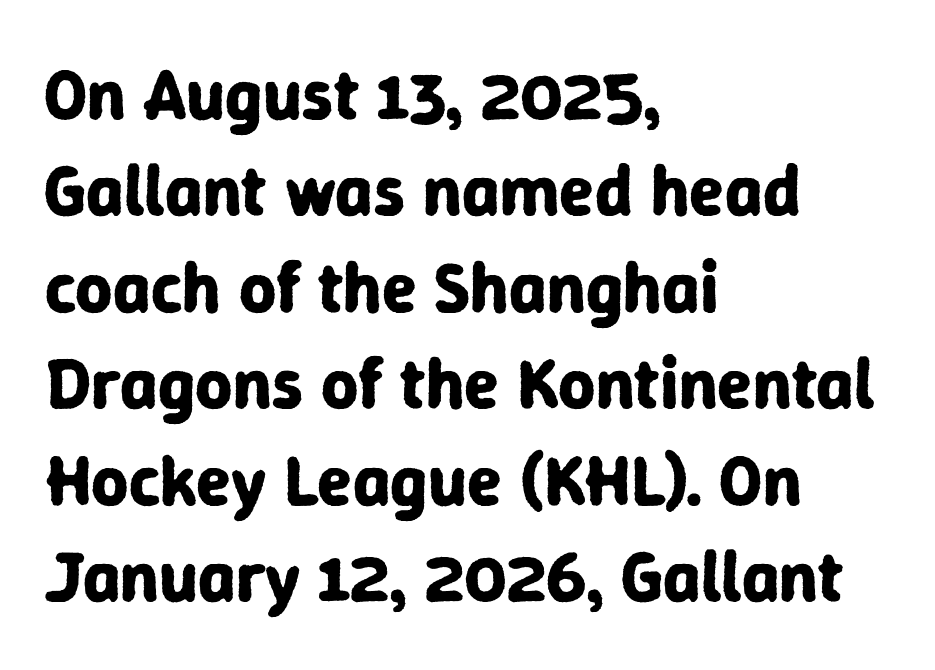
Q: Is the text bold? A: Yes.
Q: Is the text italic (slanted)? A: No, it is upright.
Q: Is the typeface a serif or a sans-serif typeface? A: Sans-serif.
Q: Is the text underlined? A: No.
Q: How is the paragraph aligned? A: Left-aligned.
Q: Is the spacing between letters normal or unusually wide? A: Normal.
Q: Is the spacing between lines tight, normal or loose? A: Normal.
Q: Width (condensed, normal, or wide)? A: Normal.
Q: Stroke contrast? A: Low.
Q: x-height? A: Medium.
Q: Monospaced? A: No.
